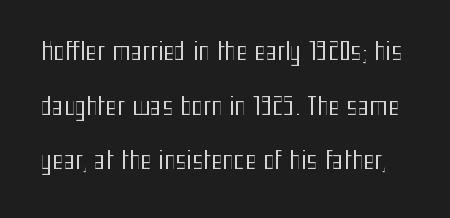
{"italic": "no", "bold": "no", "underline": "no", "line_spacing": "loose", "line_spacing_ratio": 2.28, "letter_spacing": "normal", "letter_spacing_em": 0.0, "glyph_px": 24}
